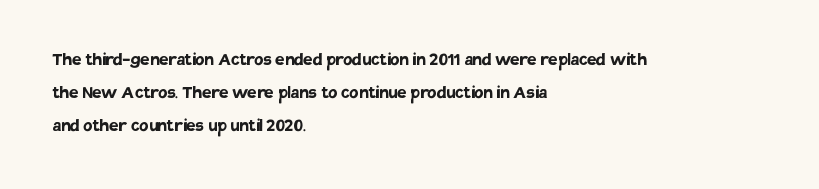
The image shows 21 px bold type, upright; set left-aligned, normal line spacing (1.56x), normal letter spacing, not underlined.
